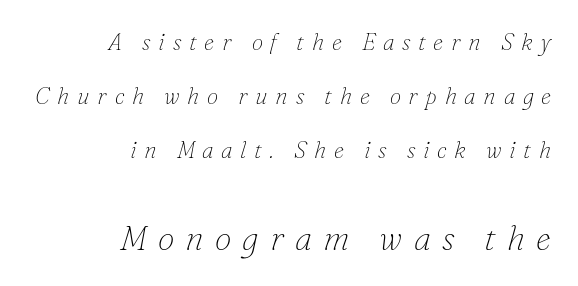
These lines were composed using italics. This rendering widens character spacing well past its baseline value. The leading is generous, giving the passage an open texture. A typesetter would call this proportional, since set widths differ per character. Here the second block reads like a headline and the first like body copy. The strokes carry an ordinary text weight at most.
